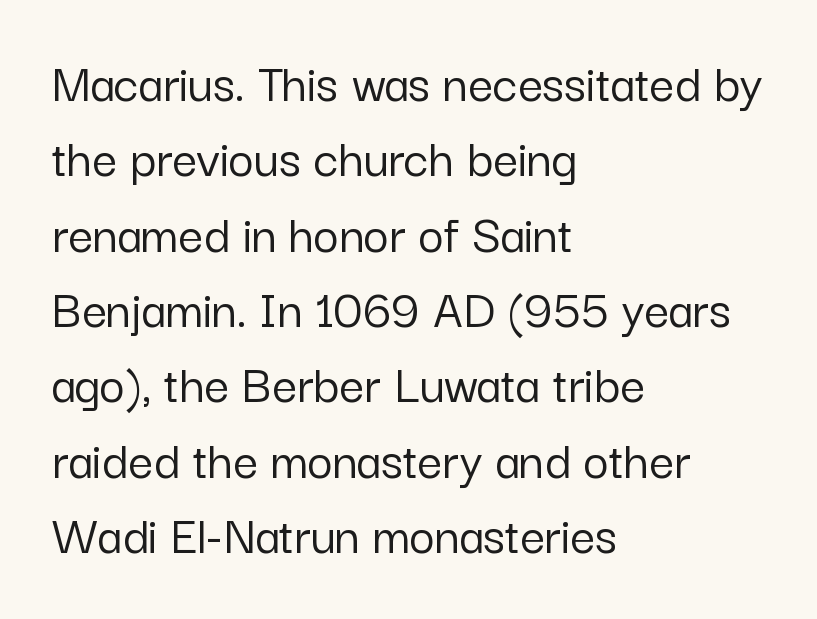
Q: Is the text italic (slanted)? A: No, it is upright.
Q: Is the typeface a serif or a sans-serif typeface? A: Sans-serif.
Q: Is the text underlined? A: No.
Q: How is the paragraph aligned? A: Left-aligned.
Q: Is the spacing between letters normal or unusually wide? A: Normal.
Q: Is the spacing between lines tight, normal or loose? A: Normal.
Q: Width (condensed, normal, or wide)? A: Normal.
Q: Stroke contrast? A: Low.
Q: x-height? A: Medium.
Q: Monospaced? A: No.
